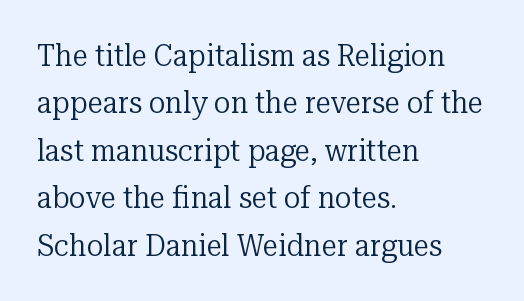
Q: Is the text bold? A: No.
Q: Is the text italic (slanted)? A: No, it is upright.
Q: Is the typeface a serif or a sans-serif typeface? A: Serif.
Q: Is the text underlined? A: No.
Q: How is the paragraph aligned? A: Left-aligned.
Q: Is the spacing between letters normal or unusually wide? A: Normal.
Q: Is the spacing between lines tight, normal or loose? A: Normal.
Q: Width (condensed, normal, or wide)? A: Normal.
Q: Stroke contrast? A: Low.
Q: x-height? A: Medium.
Q: Monospaced? A: No.
